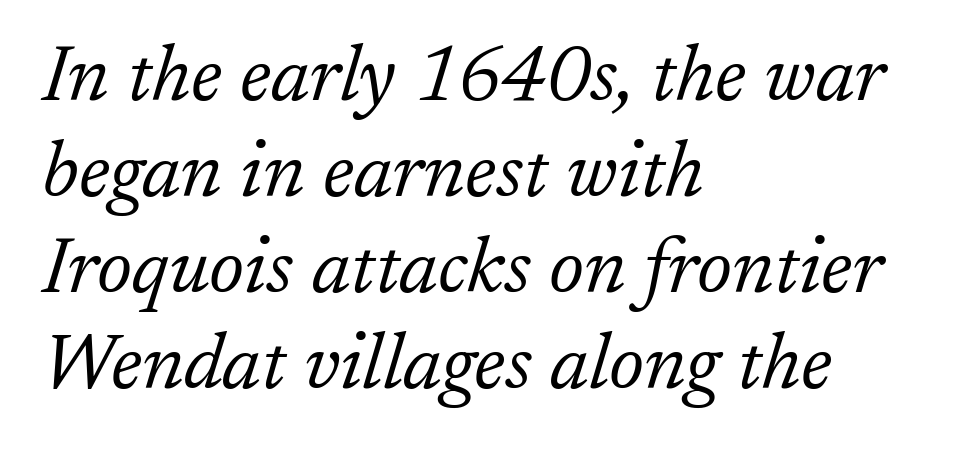
Q: Is the text bold? A: No.
Q: Is the text italic (slanted)? A: Yes, it leans right by about 17 degrees.
Q: Is the typeface a serif or a sans-serif typeface? A: Serif.
Q: Is the text underlined? A: No.
Q: How is the paragraph aligned? A: Left-aligned.
Q: Is the spacing between letters normal or unusually wide? A: Normal.
Q: Width (condensed, normal, or wide)? A: Normal.
Q: Stroke contrast? A: Low.
Q: x-height? A: Medium.
Q: Monospaced? A: No.
